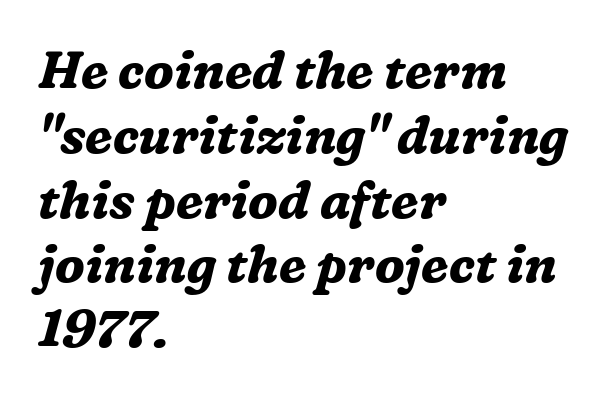
{"serif": "yes", "italic": "yes", "lean": "right", "slant_degrees": 16, "bold": "yes", "weight": "bold", "width": "normal", "stroke_contrast": "medium", "x_height": "medium", "monospaced": "no", "underline": "no", "align": "left", "line_spacing": "normal", "line_spacing_ratio": 1.27, "letter_spacing": "normal", "letter_spacing_em": 0.0, "glyph_px": 51}
